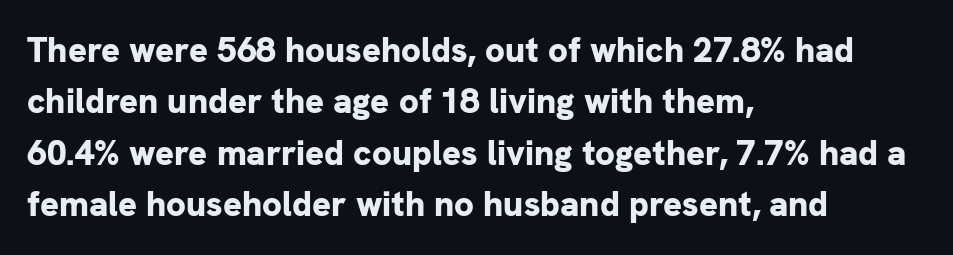
{"serif": "no", "italic": "no", "bold": "yes", "weight": "bold", "width": "normal", "stroke_contrast": "low", "x_height": "medium", "monospaced": "no", "underline": "no", "align": "left", "line_spacing": "normal", "line_spacing_ratio": 1.47, "letter_spacing": "normal", "letter_spacing_em": 0.0, "glyph_px": 35}
